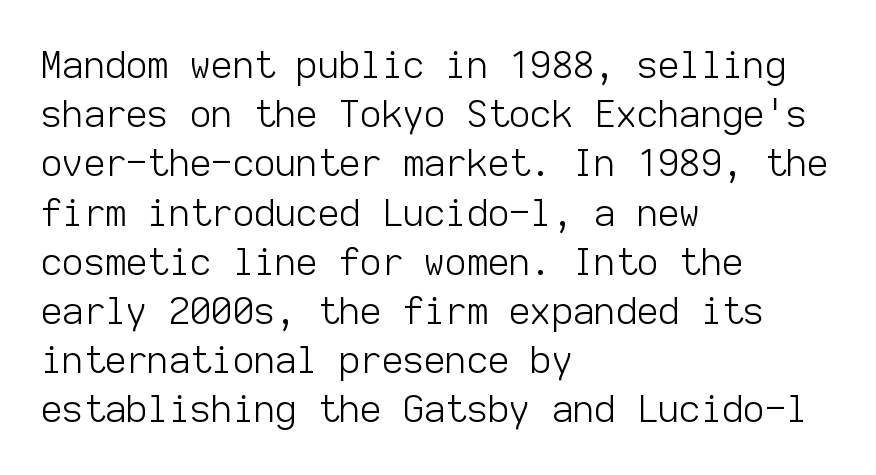
Q: Is the text bold? A: No.
Q: Is the text italic (slanted)? A: No, it is upright.
Q: Is the typeface a serif or a sans-serif typeface? A: Sans-serif.
Q: Is the text underlined? A: No.
Q: How is the paragraph aligned? A: Left-aligned.
Q: Is the spacing between letters normal or unusually wide? A: Normal.
Q: Is the spacing between lines tight, normal or loose? A: Normal.
Q: Width (condensed, normal, or wide)? A: Normal.
Q: Stroke contrast? A: Low.
Q: x-height? A: Medium.
Q: Monospaced? A: Yes.
